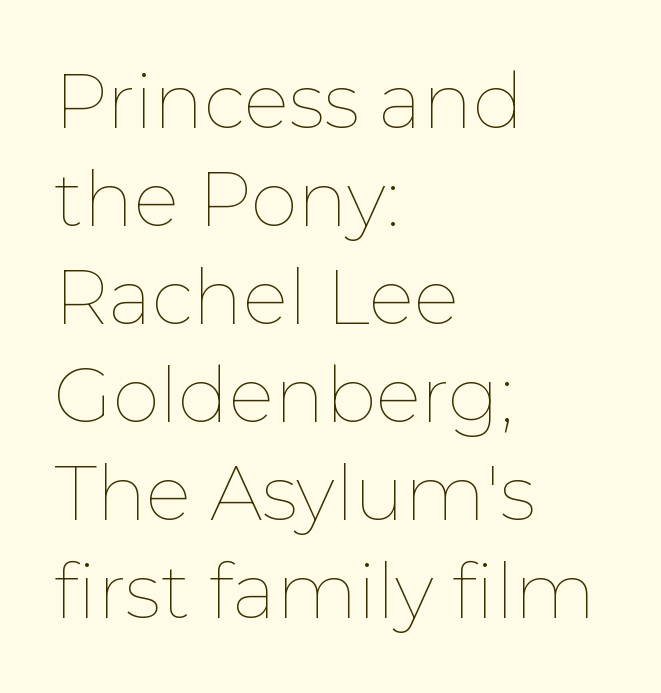
How are the letters spaced? Ordinarily, with no added tracking. Clear beneath every line of the passage. A student would call this left alignment; a typographer would say flush left, rag right. Leading matches the norm, producing a regular column. The passage shown is typed in a proportional face where columns would drift.
